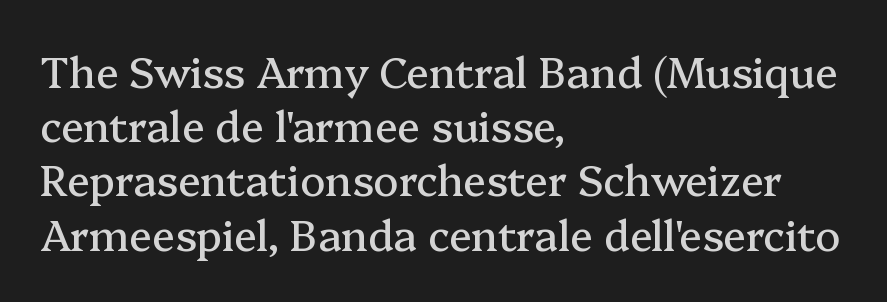
{"serif": "yes", "italic": "no", "width": "normal", "stroke_contrast": "medium", "x_height": "medium", "monospaced": "no", "underline": "no", "align": "left", "line_spacing": "normal", "line_spacing_ratio": 1.29, "letter_spacing": "normal", "letter_spacing_em": 0.0, "glyph_px": 42}
